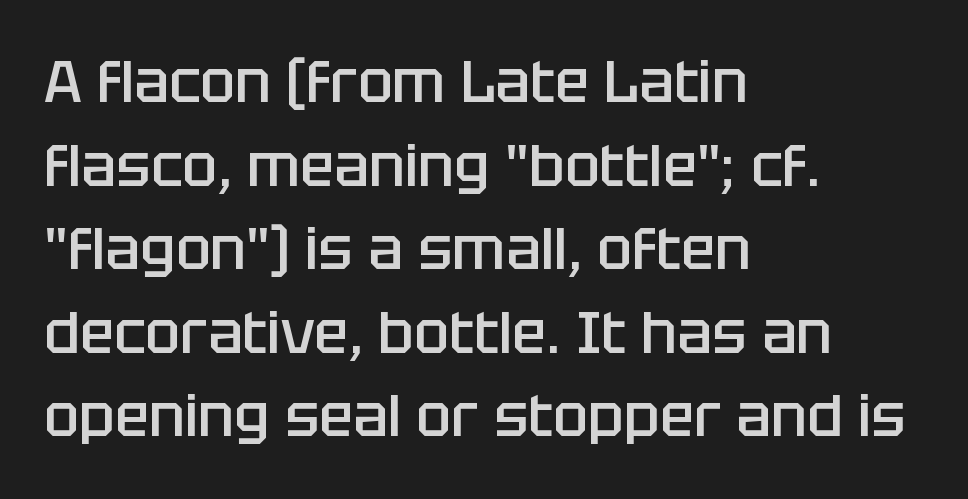
{"serif": "no", "italic": "no", "bold": "semi", "weight": "semibold", "width": "normal", "stroke_contrast": "low", "x_height": "large", "monospaced": "no", "underline": "no", "align": "left", "line_spacing": "normal", "line_spacing_ratio": 1.44, "letter_spacing": "normal", "letter_spacing_em": 0.0, "glyph_px": 58}
